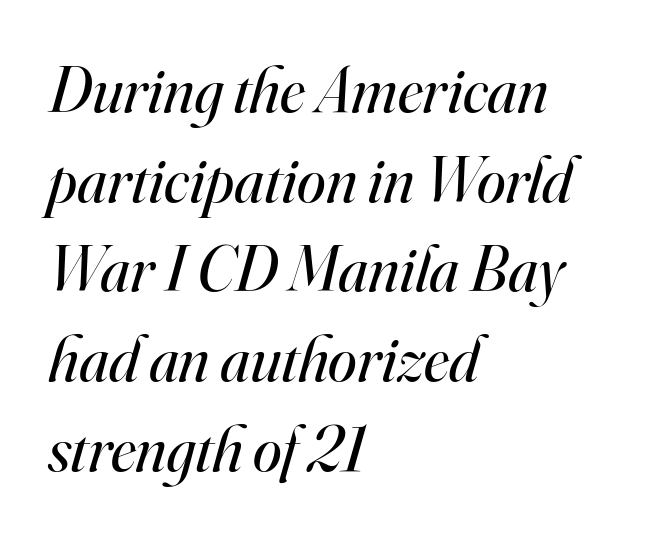
{"serif": "yes", "italic": "yes", "lean": "right", "slant_degrees": 16, "bold": "no", "weight": "regular", "width": "normal", "stroke_contrast": "high", "x_height": "small", "monospaced": "no", "underline": "no", "align": "left", "line_spacing": "normal", "line_spacing_ratio": 1.38, "letter_spacing": "normal", "letter_spacing_em": 0.0, "glyph_px": 65}
